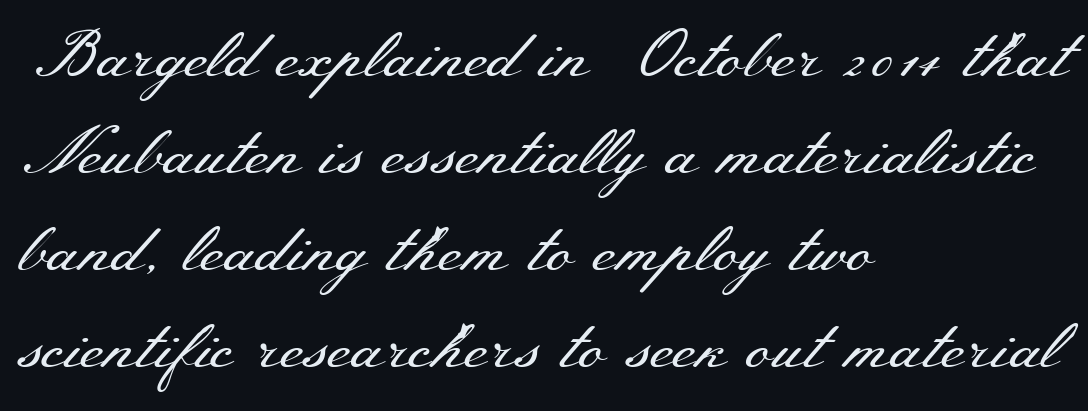
Varying glyph widths throughout — classic text-font behaviour. The text block is weighted toward the left margin, trailing off unevenly rightward. How are the letters spaced? Ordinarily, with no added tracking. A serif font was chosen for this passage.
